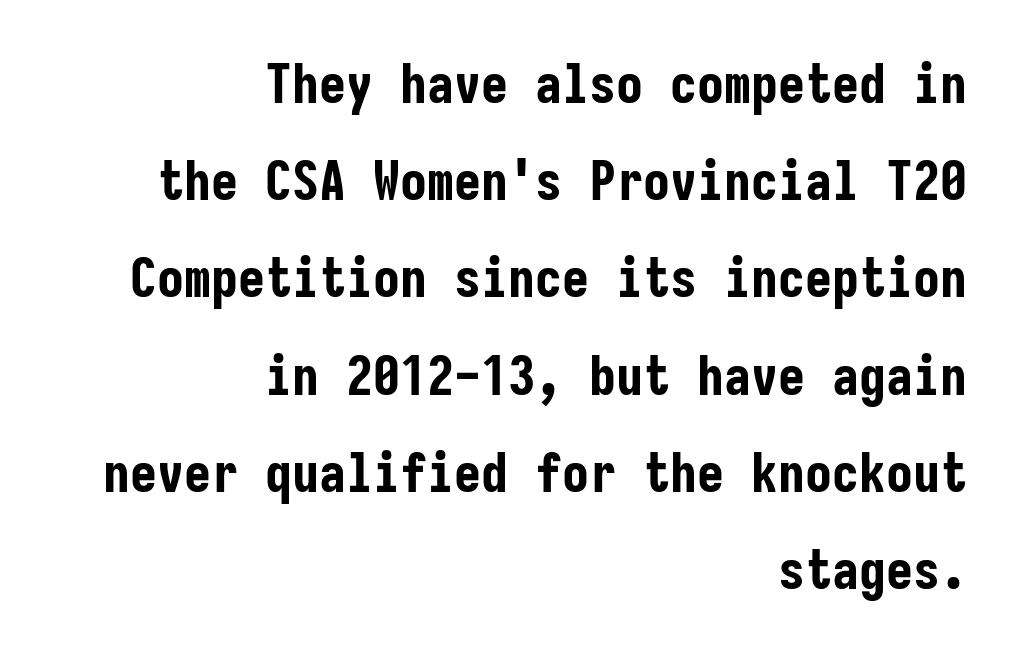
Q: Is the text bold? A: Yes.
Q: Is the text italic (slanted)? A: No, it is upright.
Q: Is the typeface a serif or a sans-serif typeface? A: Sans-serif.
Q: Is the text underlined? A: No.
Q: How is the paragraph aligned? A: Right-aligned.
Q: Is the spacing between letters normal or unusually wide? A: Normal.
Q: Width (condensed, normal, or wide)? A: Condensed.
Q: Stroke contrast? A: Low.
Q: x-height? A: Medium.
Q: Monospaced? A: Yes.
